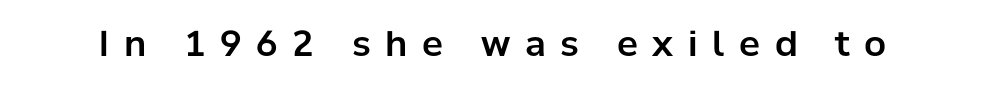
{"serif": "no", "italic": "no", "width": "normal", "stroke_contrast": "low", "x_height": "medium", "monospaced": "no", "underline": "no", "letter_spacing": "wide", "letter_spacing_em": 0.42, "glyph_px": 35}
